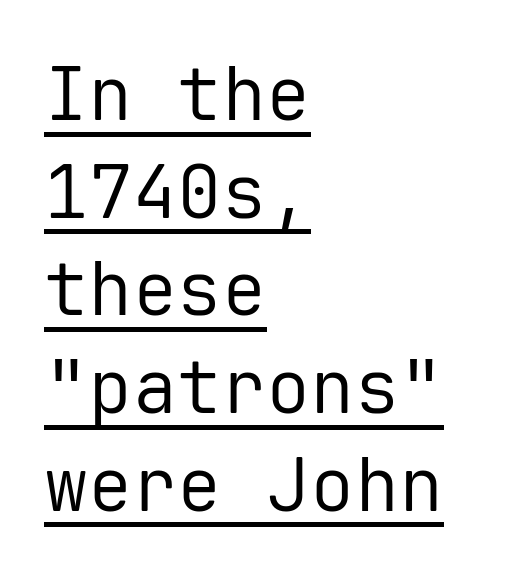
Honestly, the row spacing looks completely unremarkable. Standard letterfit; no display-style spreading of the glyphs. Stroke thickness stays within the range of a standard reading face or lighter. The face used here is monospaced, like something from a code editor. Nope, no serifs anywhere on these letters.
